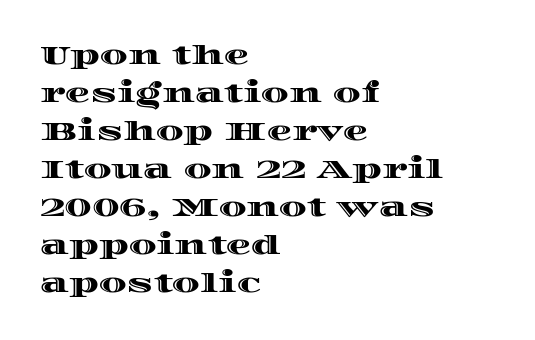
The image shows 25 px text type, upright; set left-aligned, normal line spacing (1.52x), normal letter spacing, not underlined.
